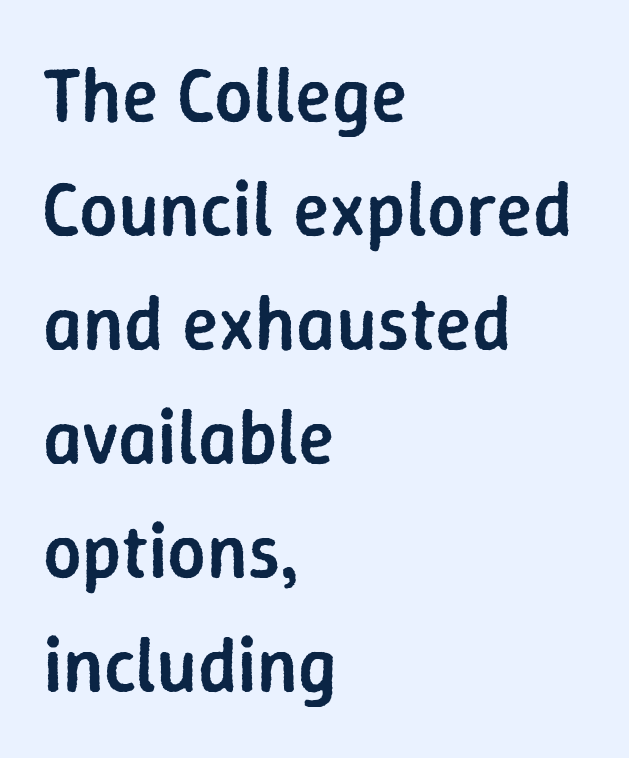
{"serif": "no", "italic": "no", "bold": "semi", "weight": "semibold", "width": "normal", "stroke_contrast": "low", "x_height": "medium", "monospaced": "no", "underline": "no", "align": "left", "line_spacing": "normal", "line_spacing_ratio": 1.5, "letter_spacing": "normal", "letter_spacing_em": 0.0, "glyph_px": 76}
